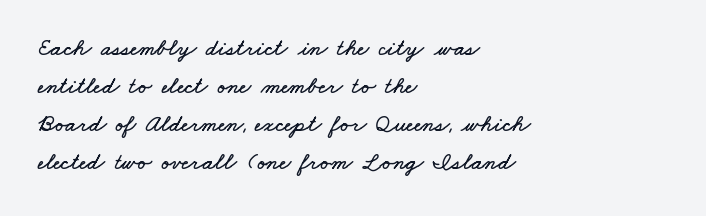
The image shows 24 px text type; set left-aligned, normal line spacing (1.59x), normal letter spacing, not underlined.
